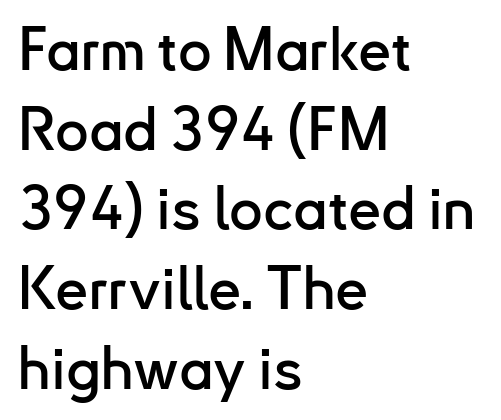
This is the regular roman posture of the typeface. The rendering shows plain stroke endings on the letterforms — a sans-serif design. The strip under each line holds only bare page. Note the varied advance widths — an 'i' is clearly narrower than an 'm'.
